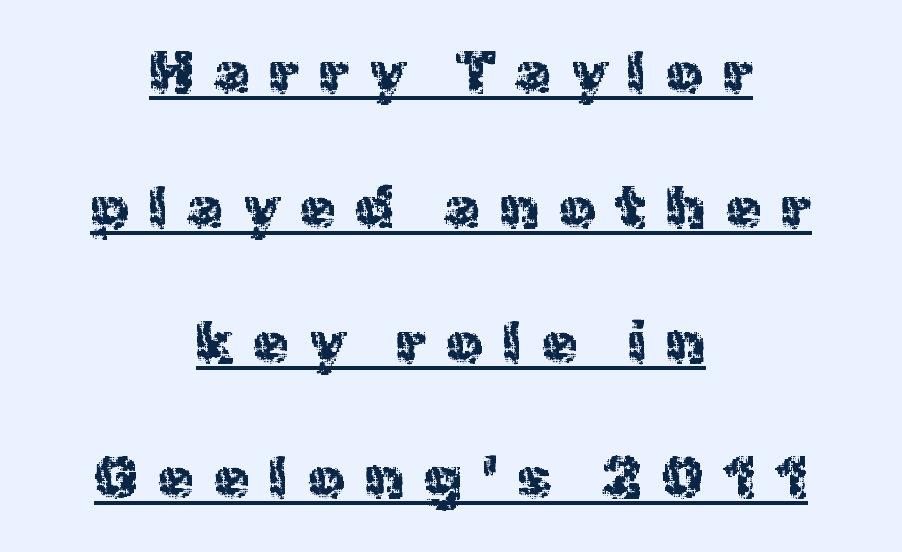
{"serif": "no", "italic": "no", "width": "normal", "x_height": "medium", "monospaced": "no", "underline": "yes", "align": "center", "line_spacing": "loose", "line_spacing_ratio": 2.33, "letter_spacing": "wide", "letter_spacing_em": 0.34, "glyph_px": 58}
